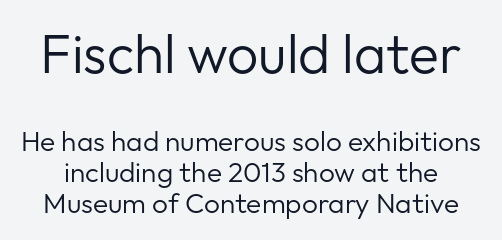
{"serif": "no", "italic": "no", "bold": "no", "weight": "regular", "width": "normal", "stroke_contrast": "low", "x_height": "medium", "monospaced": "no", "underline": "no", "line_spacing": "tight", "line_spacing_ratio": 1.11, "letter_spacing": "normal", "letter_spacing_em": 0.0, "larger_block": "first", "size_ratio": 1.96, "glyph_px": 55}
